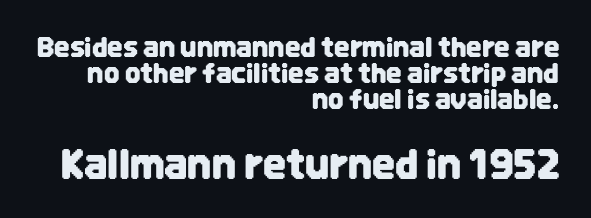
Q: Is the text italic (slanted)? A: No, it is upright.
Q: Is the typeface a serif or a sans-serif typeface? A: Sans-serif.
Q: Is the text underlined? A: No.
Q: How is the paragraph aligned? A: Right-aligned.
Q: Is the spacing between letters normal or unusually wide? A: Normal.
Q: Is the spacing between lines tight, normal or loose? A: Tight.
Q: Which block of text is set in a larger size, the first (top) or the second (bottom)? A: The second (bottom) one.
Q: Width (condensed, normal, or wide)? A: Condensed.
Q: Stroke contrast? A: Low.
Q: x-height? A: Large.
Q: Monospaced? A: No.
